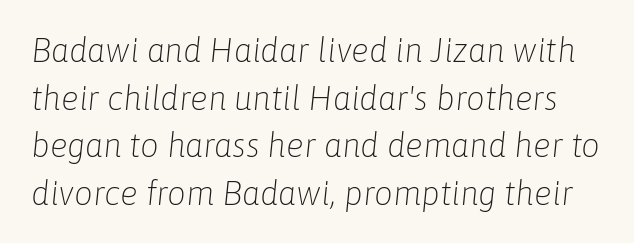
Q: Is the text bold? A: No.
Q: Is the text italic (slanted)? A: Yes, it leans right by about 6 degrees.
Q: Is the text underlined? A: No.
Q: Is the spacing between letters normal or unusually wide? A: Normal.
Q: Is the spacing between lines tight, normal or loose? A: Normal.
Q: Width (condensed, normal, or wide)? A: Normal.
Q: Stroke contrast? A: Low.
Q: x-height? A: Medium.
Q: Monospaced? A: No.
